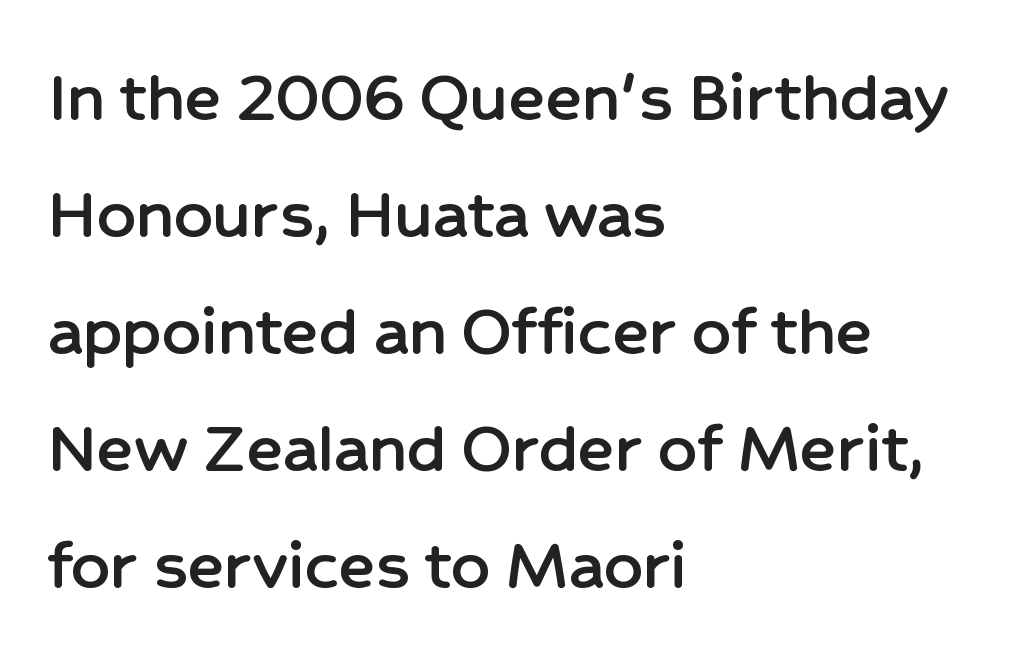
The image shows 76 px sans-serif type, upright; set left-aligned, normal line spacing (1.54x), normal letter spacing, not underlined; low stroke contrast and a medium x-height.
